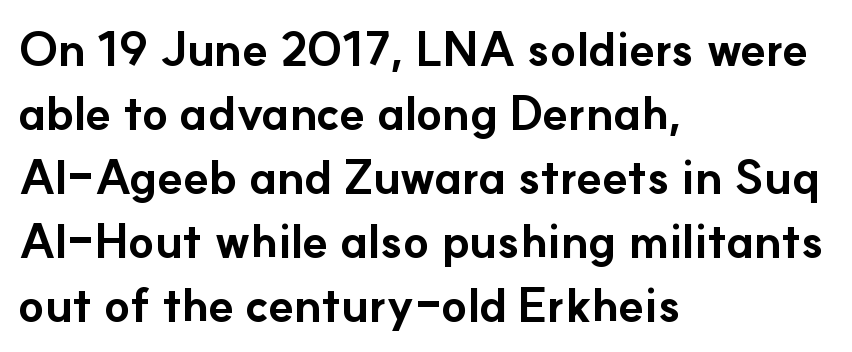
These lines are set flush left with a ragged right edge. The rendering uses a moderate line-height, typical for paragraphs. In terms of posture, this sample is upright. Between one letter and the next there's only the usual sliver of space. Here the designer chose a conventional face with non-uniform glyph widths. I'd describe the lettering as bold — thick and assertive.
